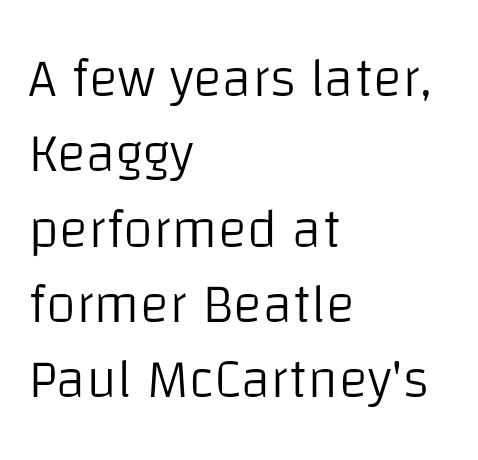
Q: Is the text bold? A: No.
Q: Is the text italic (slanted)? A: No, it is upright.
Q: Is the typeface a serif or a sans-serif typeface? A: Sans-serif.
Q: Is the text underlined? A: No.
Q: How is the paragraph aligned? A: Left-aligned.
Q: Is the spacing between letters normal or unusually wide? A: Normal.
Q: Is the spacing between lines tight, normal or loose? A: Normal.
Q: Width (condensed, normal, or wide)? A: Normal.
Q: Stroke contrast? A: Low.
Q: x-height? A: Large.
Q: Monospaced? A: No.
